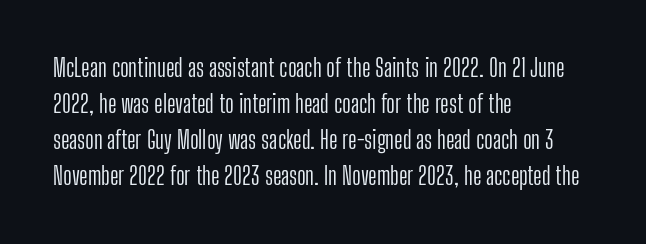
There is no visible air inserted between adjacent glyphs. The rendering anchors every line to the left-hand side. Counters stay open thanks to moderate or lighter strokes. Is there much room between lines? A standard amount, neither cramped nor airy. Type without underlining.
